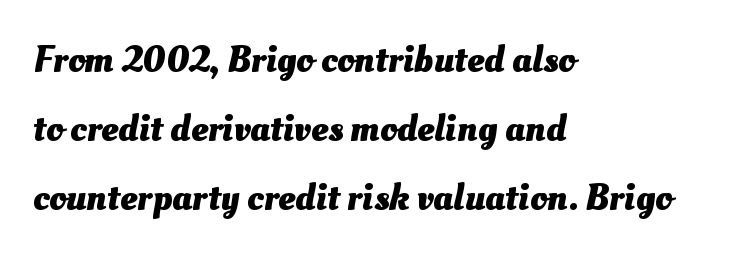
{"bold": "yes", "weight": "heavy", "width": "normal", "stroke_contrast": "medium", "x_height": "small", "monospaced": "no", "underline": "no", "align": "left", "line_spacing_ratio": 1.81, "letter_spacing": "normal", "letter_spacing_em": 0.0, "glyph_px": 38}
